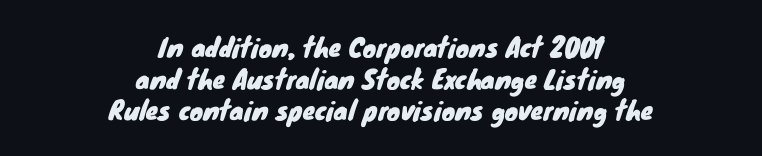
The image shows 25 px text type; set centered, normal line spacing (1.27x), normal letter spacing, not underlined.
